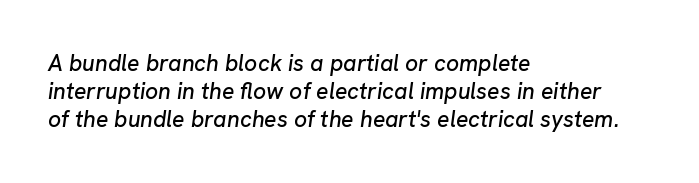
Horizontal alignment here is leftward, the default for most running prose. These lines keep a tight, regular rhythm from letter to letter. Clear beneath every line of the passage. If you drew a line through each stem, it would be angled.
